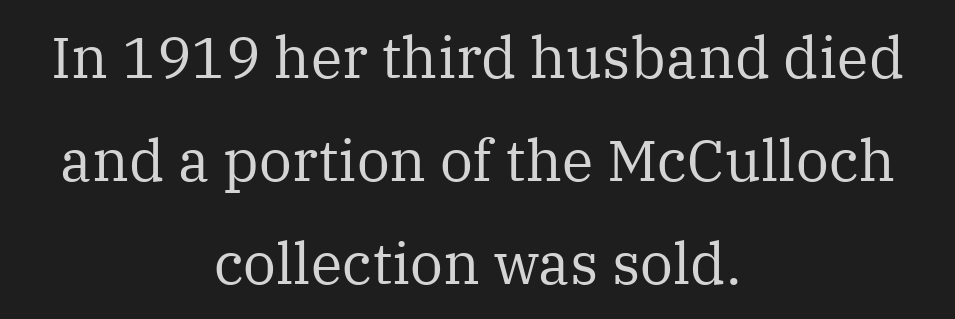
The image shows 58 px regular-weight serif type, upright; set centered, line spacing 1.78x, normal letter spacing, not underlined; medium stroke contrast and a medium x-height.
